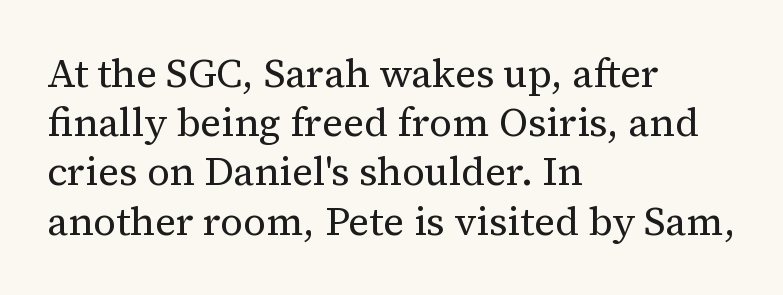
{"serif": "yes", "italic": "no", "bold": "no", "weight": "regular", "width": "normal", "stroke_contrast": "medium", "x_height": "medium", "monospaced": "no", "underline": "no", "align": "left", "line_spacing_ratio": 1.23, "letter_spacing": "normal", "letter_spacing_em": 0.0, "glyph_px": 40}
